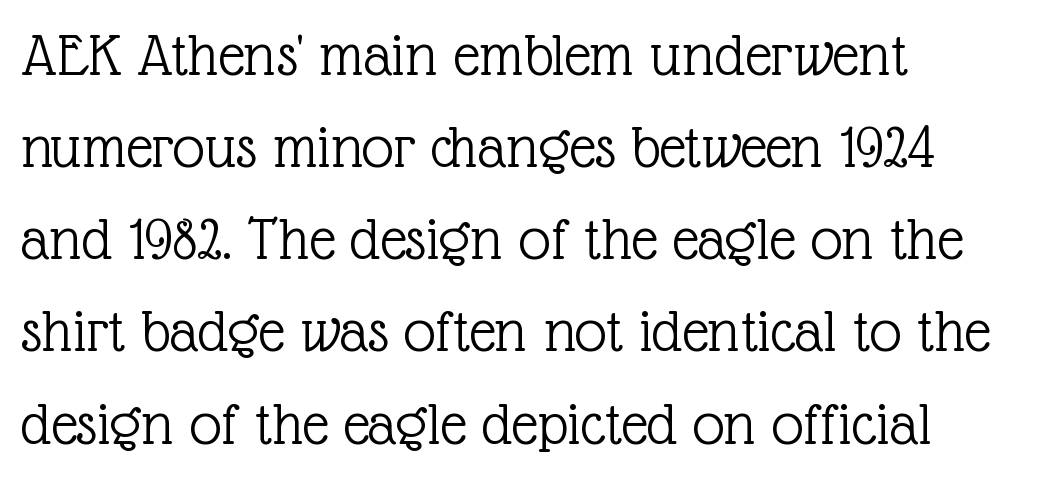
Q: Is the text bold? A: No.
Q: Is the text italic (slanted)? A: No, it is upright.
Q: Is the typeface a serif or a sans-serif typeface? A: Serif.
Q: Is the text underlined? A: No.
Q: How is the paragraph aligned? A: Left-aligned.
Q: Is the spacing between letters normal or unusually wide? A: Normal.
Q: Is the spacing between lines tight, normal or loose? A: Normal.
Q: Width (condensed, normal, or wide)? A: Normal.
Q: x-height? A: Medium.
Q: Monospaced? A: No.
